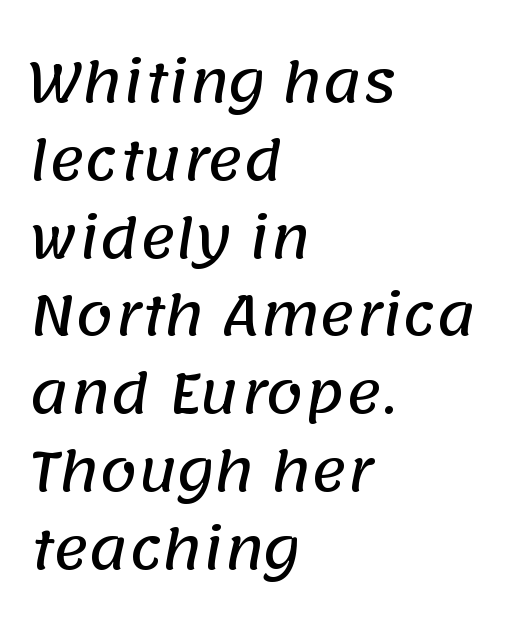
The image shows 54 px sans-serif type; set left-aligned, normal line spacing (1.44x), normal letter spacing, not underlined; low stroke contrast and a large x-height.
